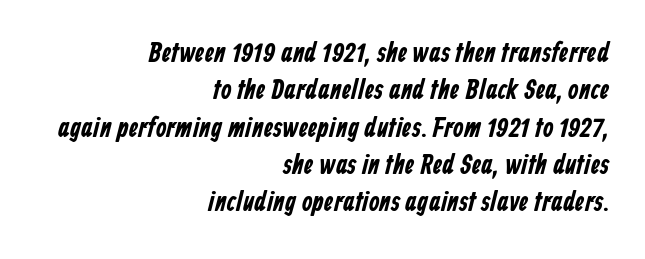
Compared with typical body copy, the letter spacing here is the same. Vertical spacing — default. Quick note: underline off. The paragraph shown leans on its right margin.
